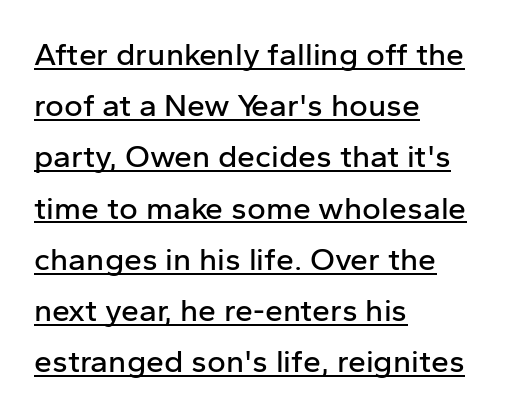
{"serif": "no", "italic": "no", "width": "normal", "stroke_contrast": "low", "x_height": "medium", "monospaced": "no", "underline": "yes", "align": "left", "line_spacing": "normal", "line_spacing_ratio": 1.6, "letter_spacing": "normal", "letter_spacing_em": 0.0, "glyph_px": 32}
